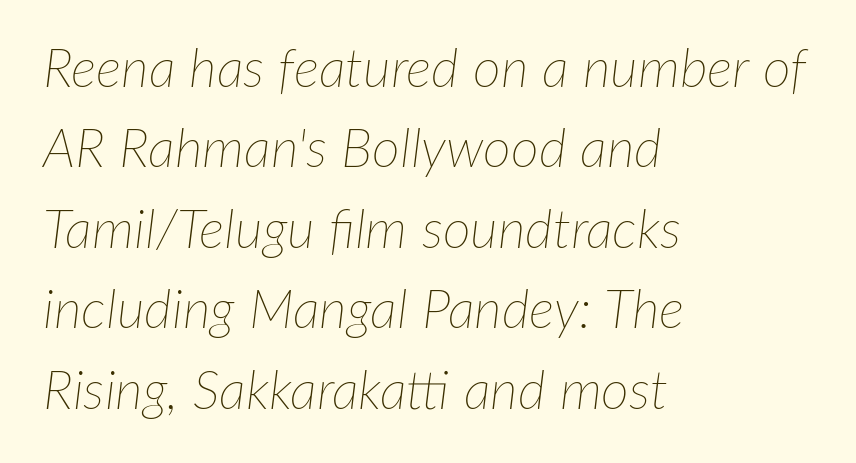
Students, observe: this is what conventionally led text looks like. Look at the tracking — it's just the regular setting, nothing added. Letters rest on an invisible, unmarked baseline. Left-aligned paragraph, ragged on the right. Vertical stems look standard width or narrower in stroke. Each letter keeps its own natural width here, so spacing adapts to shape.
